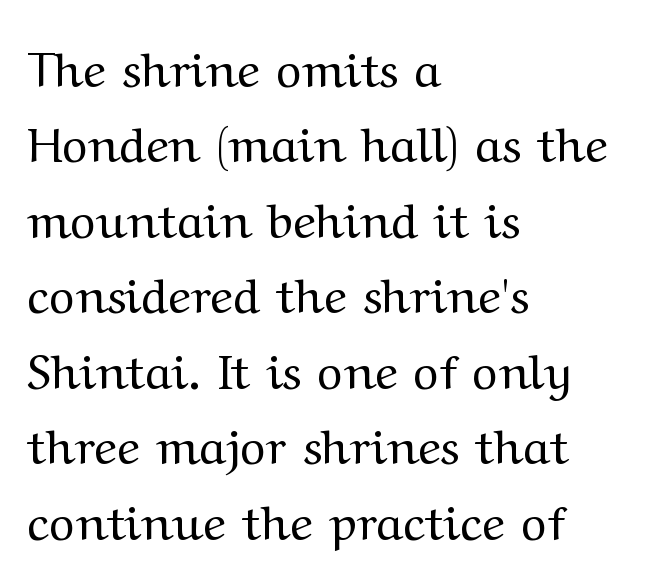
{"serif": "yes", "italic": "no", "bold": "no", "weight": "regular", "width": "wide", "stroke_contrast": "medium", "x_height": "medium", "monospaced": "no", "underline": "no", "align": "left", "line_spacing": "normal", "line_spacing_ratio": 1.54, "letter_spacing": "normal", "letter_spacing_em": 0.0, "glyph_px": 49}
